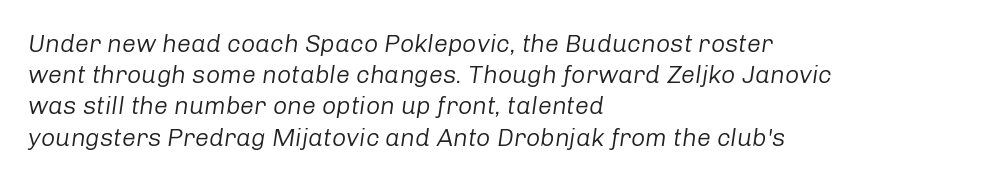
Q: Is the text bold? A: No.
Q: Is the text italic (slanted)? A: Yes, it leans right by about 8 degrees.
Q: Is the text underlined? A: No.
Q: How is the paragraph aligned? A: Left-aligned.
Q: Is the spacing between letters normal or unusually wide? A: Normal.
Q: Is the spacing between lines tight, normal or loose? A: Normal.
